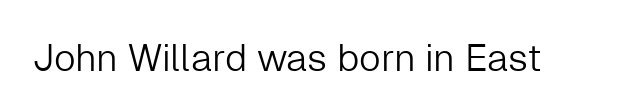
Q: Is the text bold? A: No.
Q: Is the text italic (slanted)? A: No, it is upright.
Q: Is the typeface a serif or a sans-serif typeface? A: Sans-serif.
Q: Is the text underlined? A: No.
Q: Is the spacing between letters normal or unusually wide? A: Normal.
Q: Width (condensed, normal, or wide)? A: Normal.
Q: Stroke contrast? A: Low.
Q: x-height? A: Medium.
Q: Monospaced? A: No.
